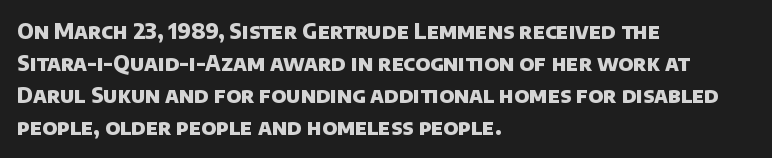
Q: Is the text bold? A: Yes.
Q: Is the text underlined? A: No.
Q: How is the paragraph aligned? A: Left-aligned.
Q: Is the spacing between letters normal or unusually wide? A: Normal.
Q: Is the spacing between lines tight, normal or loose? A: Normal.
